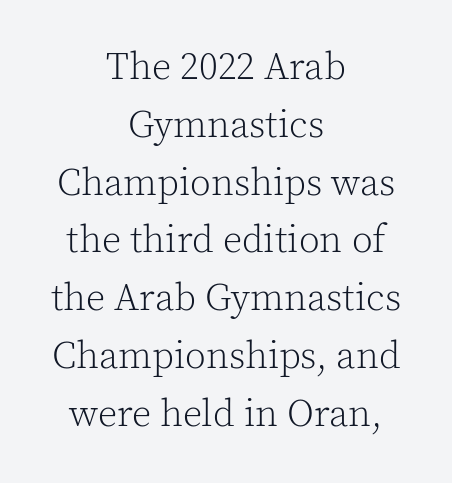
Looks like regular typesetting: each glyph gets only the width it needs. The designer left line spacing at the default. Letterform terminals end in serifs throughout the passage. Does the copy run flush right? No — it is centered line by line. Observe the ordinary spacing: letters are neighbours, not strangers. This sample uses an upright cut, with every glyph sitting square on the baseline.
